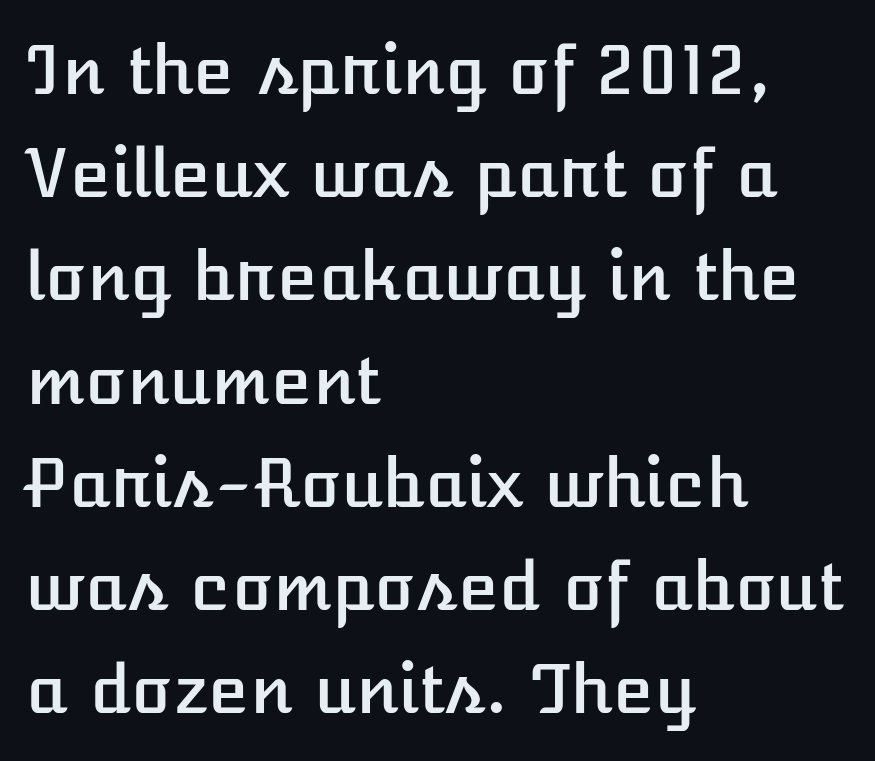
Q: Is the text italic (slanted)? A: No, it is upright.
Q: Is the text underlined? A: No.
Q: How is the paragraph aligned? A: Left-aligned.
Q: Is the spacing between letters normal or unusually wide? A: Normal.
Q: Is the spacing between lines tight, normal or loose? A: Normal.
Q: Width (condensed, normal, or wide)? A: Normal.
Q: Stroke contrast? A: Low.
Q: x-height? A: Medium.
Q: Monospaced? A: No.
